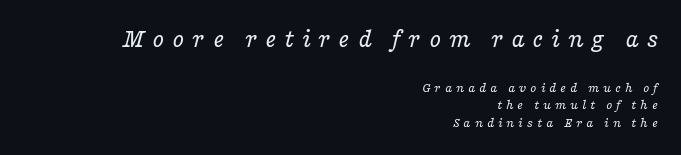
Nobody drew a line under any word here. No heavy texture on the line: the type isn't bold. Where is the straight margin? On the right. Which chunk is bigger? The first one — the top block dwarfs the bottom.
